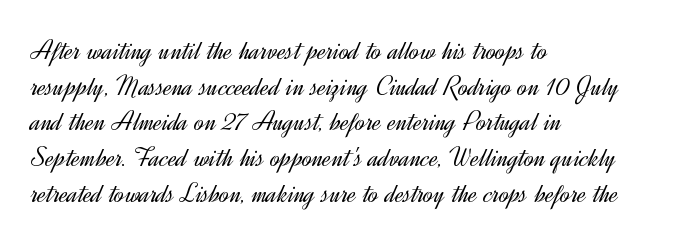
Q: Is the text bold? A: No.
Q: Is the text italic (slanted)? A: Yes.
Q: Is the typeface a serif or a sans-serif typeface? A: Sans-serif.
Q: Is the text underlined? A: No.
Q: How is the paragraph aligned? A: Left-aligned.
Q: Is the spacing between letters normal or unusually wide? A: Normal.
Q: Width (condensed, normal, or wide)? A: Normal.
Q: x-height? A: Small.
Q: Monospaced? A: No.
